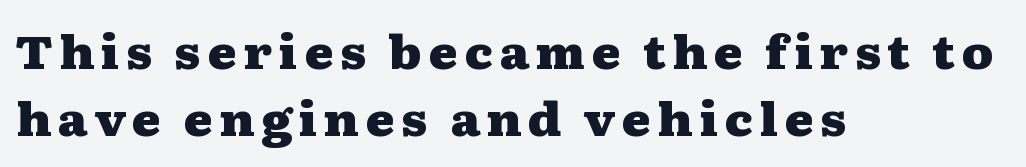
If you measured baseline to baseline, you'd find a middling distance. Visually the block forms a straight wall on the left and a jagged coastline on the right. Each letter keeps its own natural width here, so spacing adapts to shape. The foot of each line stays bare and open. As a designer I'd log this as weight 700, bold.
